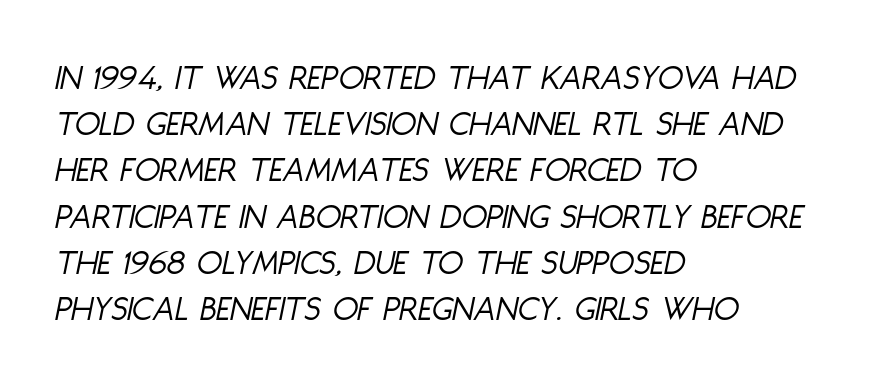
The tracking reads as untouched default to a designer's eye. The font sits on the lighter half of the weight spectrum, regular included. The foot of each line stays bare and open. Here the designer chose a conventional face with non-uniform glyph widths. These lines stack with their left ends in a neat column.
